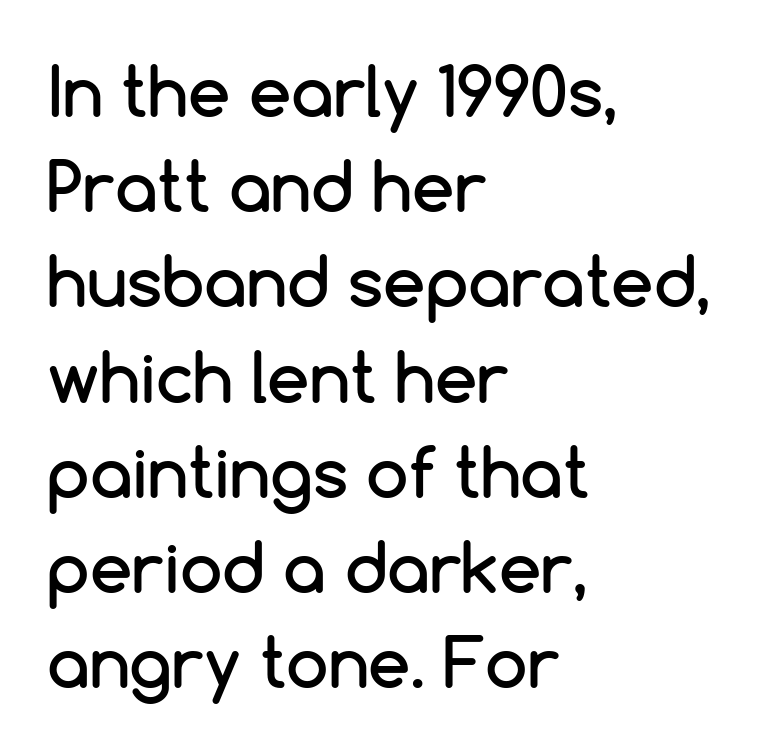
The image shows 68 px sans-serif type, upright; set left-aligned, normal line spacing (1.4x), normal letter spacing, not underlined; low stroke contrast and a medium x-height.
